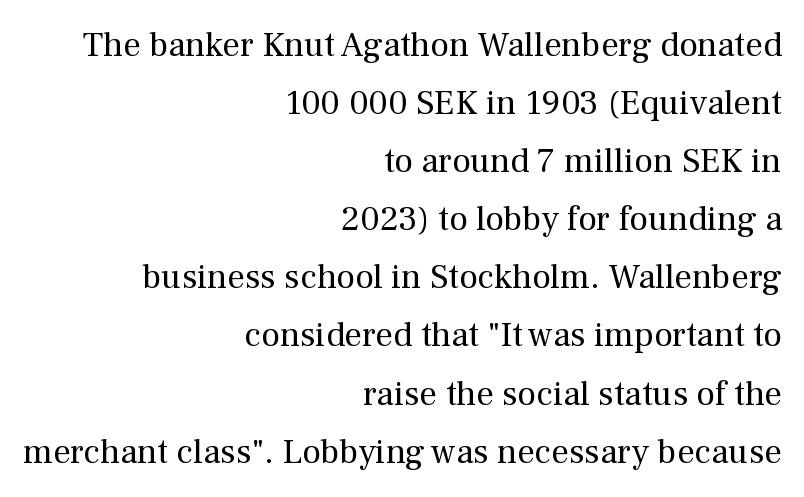
Line endings align vertically; line beginnings do not. A roman cut, with each character standing at attention. Underline: absent. The letters carry serifs — small finishing strokes at the ends of their stems. What stands out about the letter spacing? Nothing — it is the standard amount. Summary of vertical rhythm: regular, with standard interline spacing.
